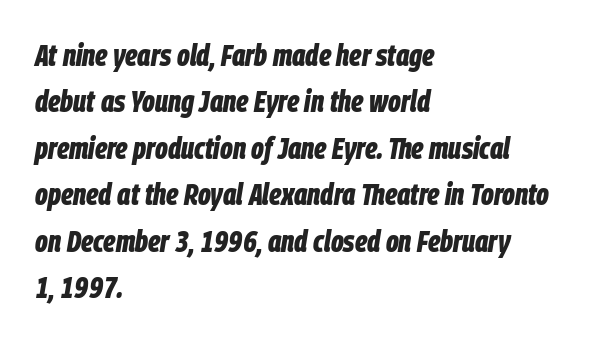
Q: Is the text bold? A: Yes.
Q: Is the text italic (slanted)? A: Yes, it leans right by about 9 degrees.
Q: Is the text underlined? A: No.
Q: How is the paragraph aligned? A: Left-aligned.
Q: Is the spacing between letters normal or unusually wide? A: Normal.
Q: Is the spacing between lines tight, normal or loose? A: Normal.
Q: Width (condensed, normal, or wide)? A: Condensed.
Q: Stroke contrast? A: Low.
Q: x-height? A: Large.
Q: Monospaced? A: No.
